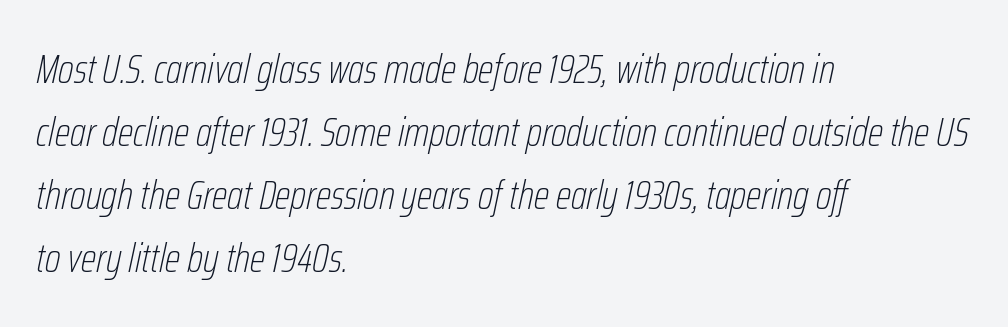
The image shows 41 px thin, condensed type, italic (leaning right); set left-aligned, normal line spacing (1.54x), normal letter spacing, not underlined; low stroke contrast and a medium x-height.
